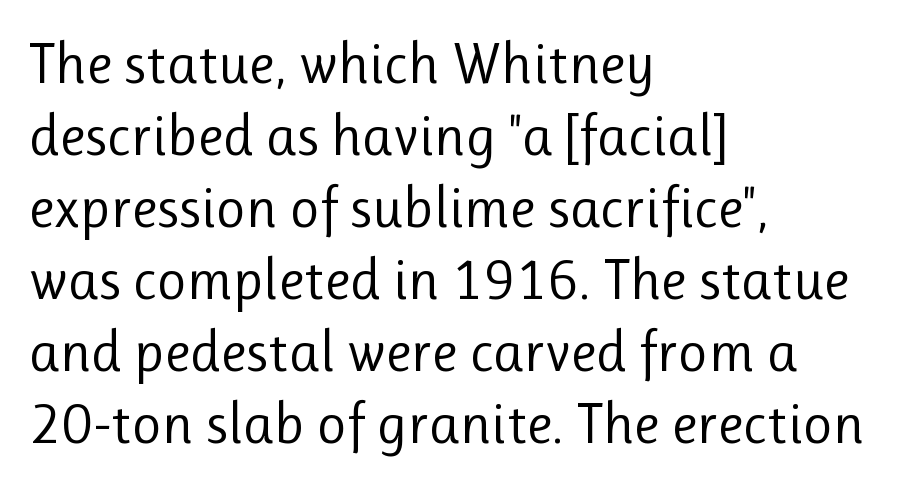
{"serif": "no", "italic": "no", "bold": "no", "weight": "regular", "width": "normal", "stroke_contrast": "low", "x_height": "medium", "monospaced": "no", "underline": "no", "align": "left", "line_spacing_ratio": 1.24, "letter_spacing": "normal", "letter_spacing_em": 0.0, "glyph_px": 58}
